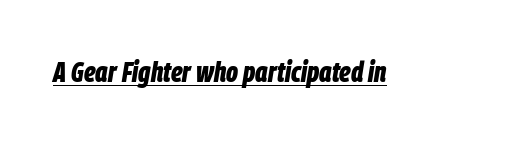
Q: Is the text bold? A: Yes.
Q: Is the text italic (slanted)? A: Yes, it leans right by about 9 degrees.
Q: Is the text underlined? A: Yes.
Q: Is the spacing between letters normal or unusually wide? A: Normal.
Q: Width (condensed, normal, or wide)? A: Condensed.
Q: Stroke contrast? A: Low.
Q: x-height? A: Large.
Q: Monospaced? A: No.
